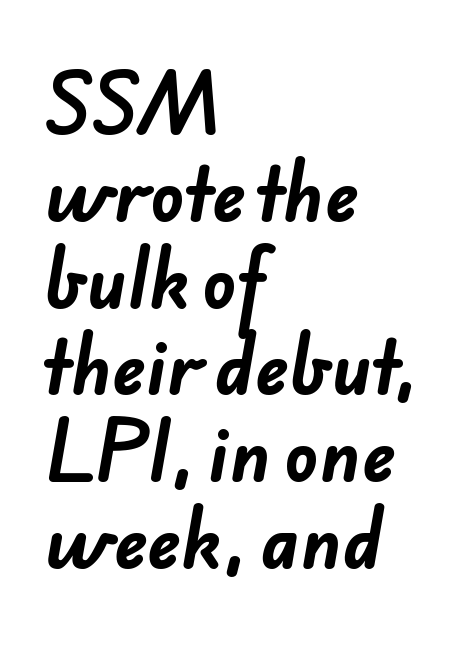
Q: Is the text bold? A: Yes.
Q: Is the typeface a serif or a sans-serif typeface? A: Sans-serif.
Q: Is the text underlined? A: No.
Q: How is the paragraph aligned? A: Left-aligned.
Q: Is the spacing between letters normal or unusually wide? A: Normal.
Q: Width (condensed, normal, or wide)? A: Normal.
Q: Stroke contrast? A: Low.
Q: x-height? A: Small.
Q: Monospaced? A: No.
